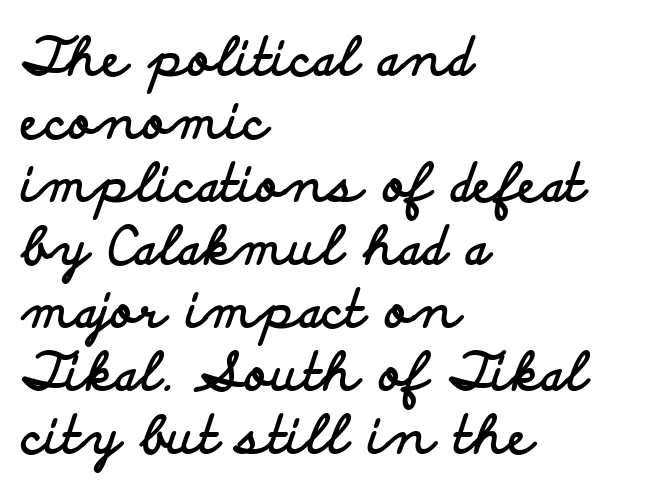
Character widths vary here, with narrow letters taking less room than wide ones. A typesetter would label this face a sans. Honestly, the letter spacing is just normal — you wouldn't notice it. This sample is left-justified, so line endings fall wherever the words run out. Pretty heavy lettering here — definitely bold.
